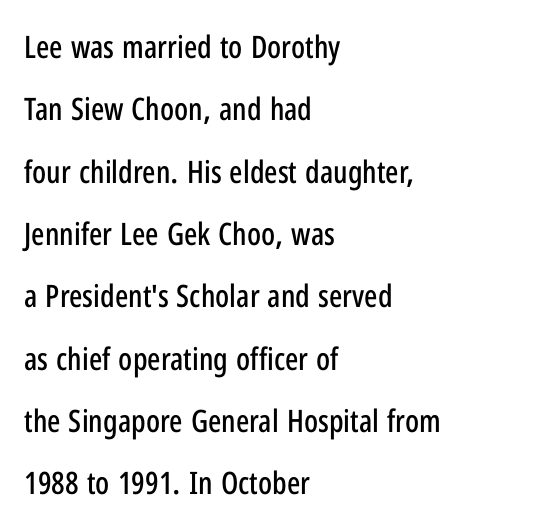
You could fit nearly another row in the gap between these rows. Think of a printed novel: that variable character pitch is what you see here. You could call the tracking neutral — neither tight nor loose. No word sits above an underline.
